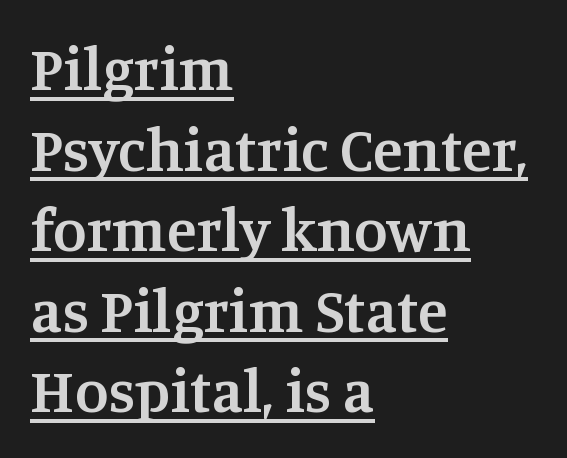
The image shows 61 px semibold serif type, upright; set left-aligned, normal line spacing (1.32x), normal letter spacing, underlined; medium stroke contrast and a large x-height.
